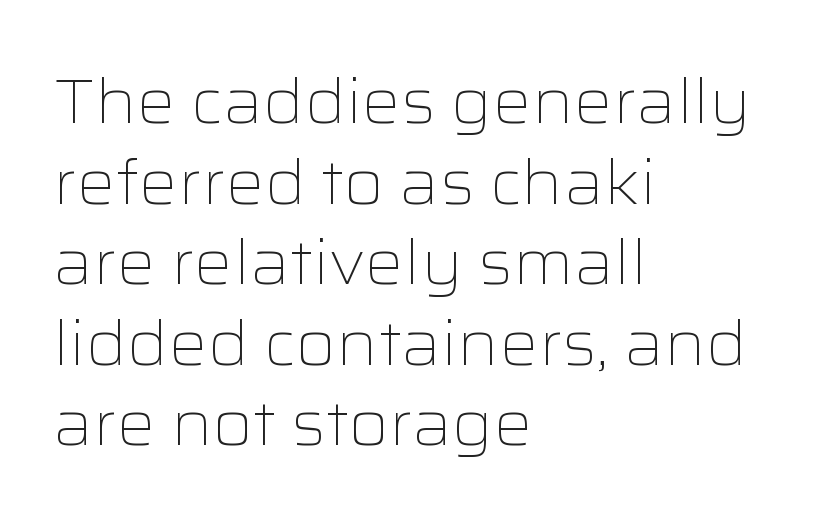
Reading down the column, the eye jumps a familiar distance to each next line. The passage shown is not underscored anywhere. Does the lettering tilt? It doesn't — this is upright. The typeface chosen for these lines omits serifs. The setting favours the left margin, as ordinary paragraphs usually do. Varying glyph widths throughout — classic text-font behaviour.
